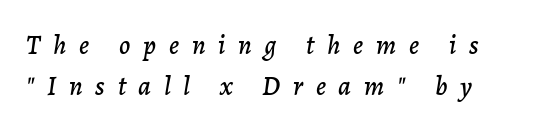
Only glyphs here, with clear space below each row. A normal amount of white space separates one row of letters from the next. Honestly, the letter spacing is so wide it's the main thing you notice. The rendering applies a slant to the glyphs.
